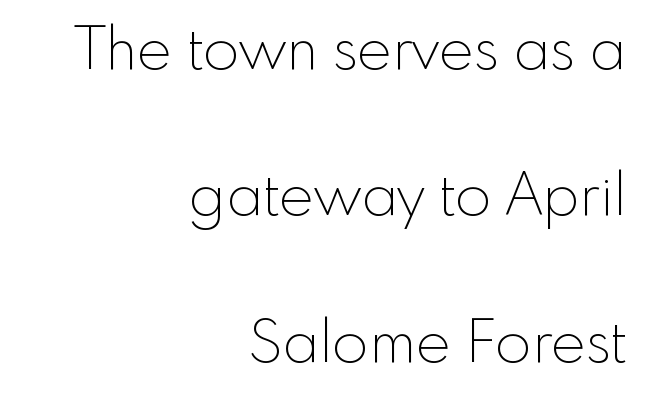
{"serif": "no", "italic": "no", "bold": "no", "weight": "thin", "width": "normal", "x_height": "small", "monospaced": "no", "underline": "no", "align": "right", "line_spacing": "loose", "line_spacing_ratio": 2.48, "letter_spacing": "normal", "letter_spacing_em": 0.0, "glyph_px": 59}
